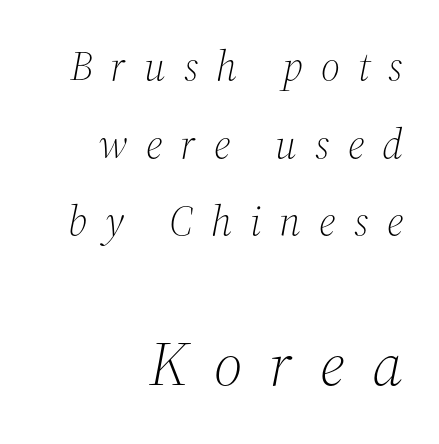
Visually the block forms a straight wall on the right and a jagged coastline on the left. The weight tops out at a normal text grade. Emphasis-style slanted type is in use. Only glyphs here, with clear space below each row.
